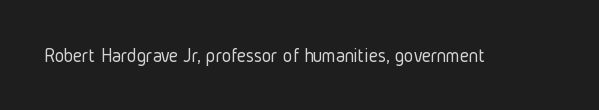
Posture: upright roman. Short note: letters normally spaced. The weight would be labelled regular, book, light, or lighter still. Lines of text with bare space underneath.
